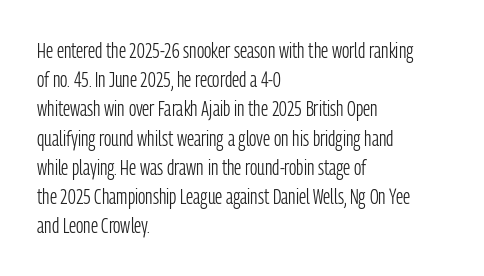
Q: Is the text bold? A: No.
Q: Is the text italic (slanted)? A: No, it is upright.
Q: Is the text underlined? A: No.
Q: How is the paragraph aligned? A: Left-aligned.
Q: Is the spacing between letters normal or unusually wide? A: Normal.
Q: Is the spacing between lines tight, normal or loose? A: Normal.
